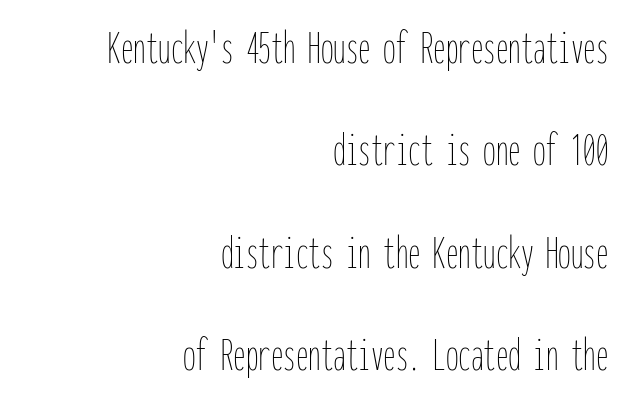
Q: Is the text bold? A: No.
Q: Is the text italic (slanted)? A: No, it is upright.
Q: Is the text underlined? A: No.
Q: How is the paragraph aligned? A: Right-aligned.
Q: Is the spacing between letters normal or unusually wide? A: Normal.
Q: Is the spacing between lines tight, normal or loose? A: Loose.
Q: Width (condensed, normal, or wide)? A: Condensed.
Q: Stroke contrast? A: Low.
Q: x-height? A: Medium.
Q: Monospaced? A: Yes.
